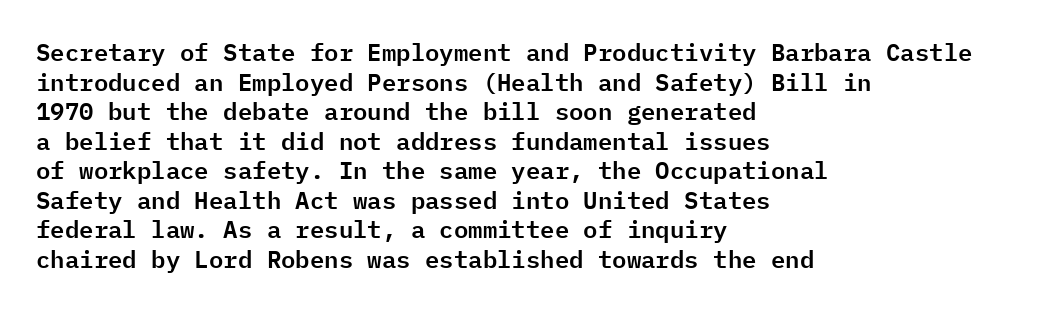
Q: Is the text italic (slanted)? A: No, it is upright.
Q: Is the text underlined? A: No.
Q: How is the paragraph aligned? A: Left-aligned.
Q: Is the spacing between letters normal or unusually wide? A: Normal.
